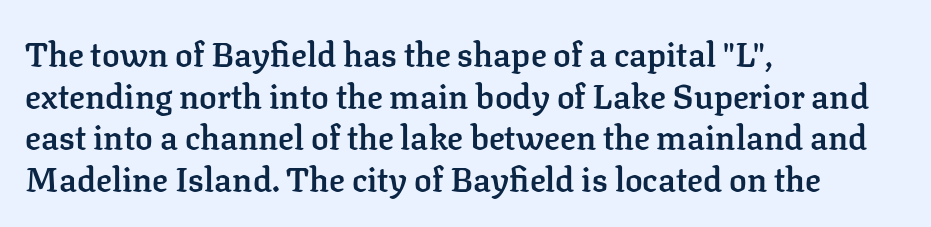
You could not count columns in this text — the font is proportionally spaced. The zone under the glyphs is completely vacant. The specimen reads as upright at a glance. Spacing between characters is what you'd get straight out of the box.
